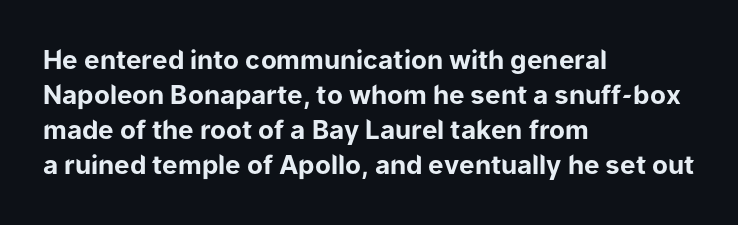
Spacing between characters is what you'd get straight out of the box. If you drew a line through each stem, it would be perfectly vertical. Which margin do the lines hug? The left one — the right edge is uneven. Leading: standard. Is the type bold? Yes — the strokes are clearly thick and heavy.
